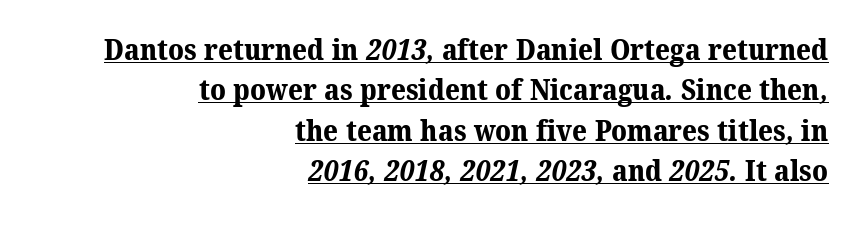
Q: Is the text bold? A: Yes.
Q: Is the typeface a serif or a sans-serif typeface? A: Serif.
Q: Is the text underlined? A: Yes.
Q: How is the paragraph aligned? A: Right-aligned.
Q: Is the spacing between letters normal or unusually wide? A: Normal.
Q: Is the spacing between lines tight, normal or loose? A: Normal.
Q: Width (condensed, normal, or wide)? A: Normal.
Q: Stroke contrast? A: Medium.
Q: x-height? A: Medium.
Q: Monospaced? A: No.
